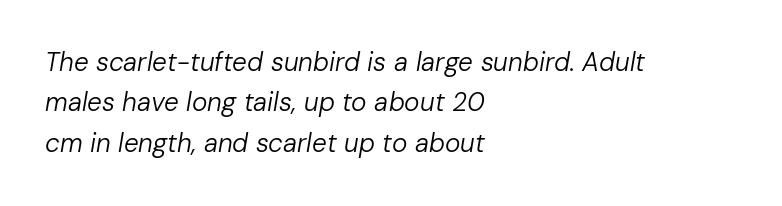
Q: Is the text bold? A: No.
Q: Is the text italic (slanted)? A: Yes, it leans right by about 10 degrees.
Q: Is the text underlined? A: No.
Q: How is the paragraph aligned? A: Left-aligned.
Q: Is the spacing between letters normal or unusually wide? A: Normal.
Q: Is the spacing between lines tight, normal or loose? A: Normal.
